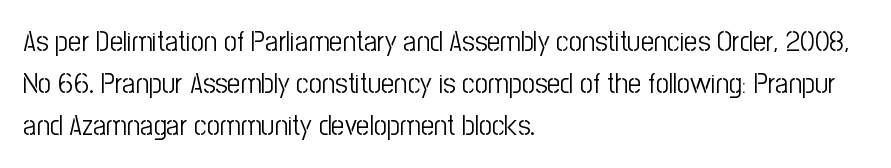
The image shows 29 px light, condensed sans-serif type, upright; set left-aligned, normal line spacing (1.44x), normal letter spacing, not underlined; low stroke contrast and a medium x-height.
